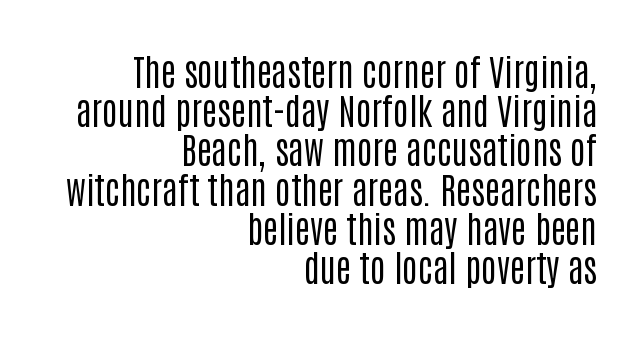
Compared with typical paragraphs, the rows here are closer together. This rendering employs a face without finishing strokes, i.e., a sans-serif. Does extra space separate the letters? No, they use regular spacing. Do the letters lean? They stand straight.
